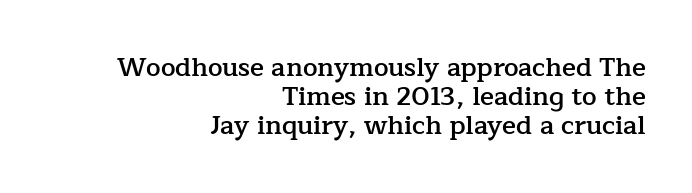
{"italic": "no", "bold": "semi", "underline": "no", "align": "right", "line_spacing": "tight", "line_spacing_ratio": 1.11, "letter_spacing": "normal", "letter_spacing_em": 0.0, "glyph_px": 26}
